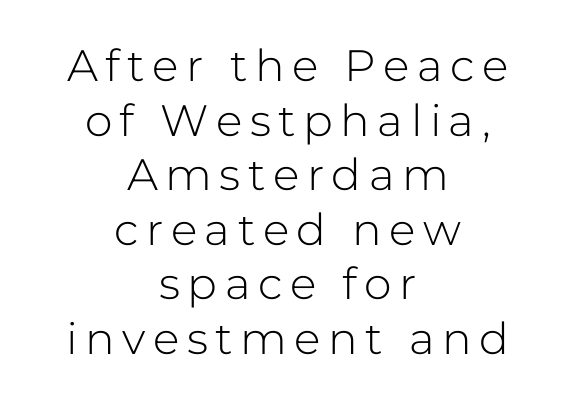
{"serif": "no", "italic": "no", "bold": "no", "weight": "light", "width": "normal", "stroke_contrast": "low", "x_height": "medium", "monospaced": "no", "underline": "no", "align": "center", "line_spacing_ratio": 1.24, "glyph_px": 44}
